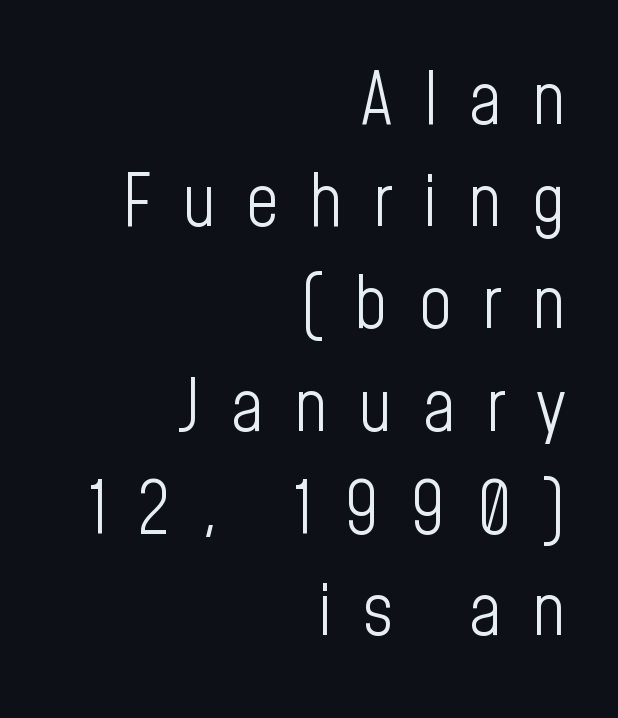
The image shows 72 px light, condensed sans-serif type, upright; set right-aligned, normal line spacing (1.42x), unusually wide letter spacing (+0.42 em), not underlined; low stroke contrast and a medium x-height.
